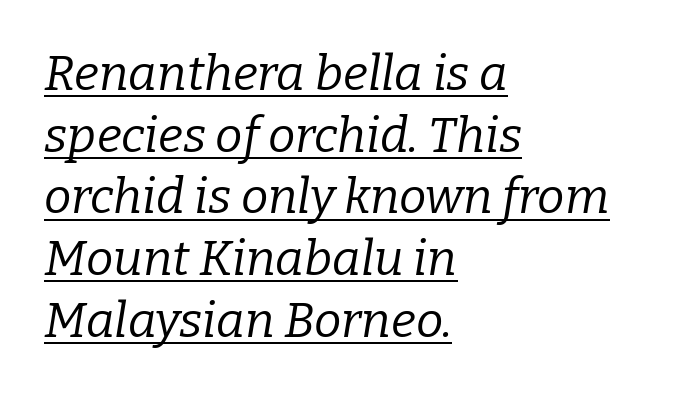
{"serif": "yes", "italic": "yes", "lean": "right", "slant_degrees": 9, "bold": "no", "weight": "regular", "width": "normal", "stroke_contrast": "low", "x_height": "medium", "monospaced": "no", "underline": "yes", "align": "left", "line_spacing": "normal", "line_spacing_ratio": 1.26, "letter_spacing": "normal", "letter_spacing_em": 0.0, "glyph_px": 49}
